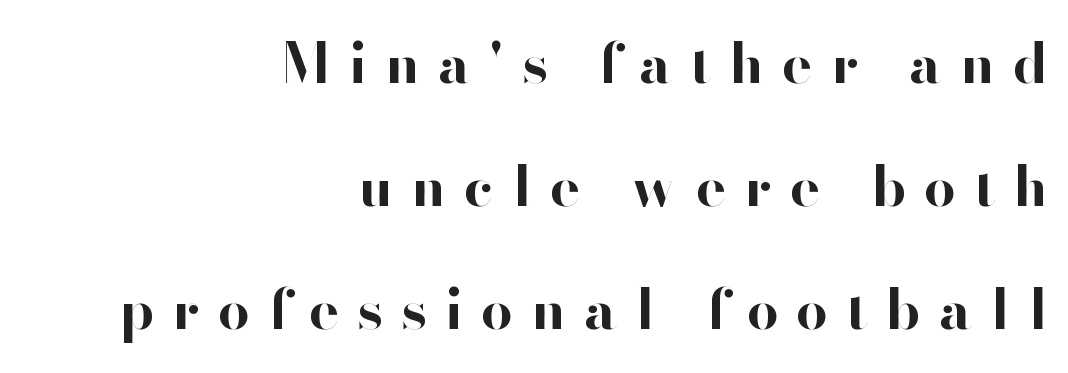
Letters rest on an invisible, unmarked baseline. When letters stand straight like this, we call the style roman or upright. Every row of glyphs terminates at an identical x-position on the right. Glyph-to-glyph distance is far greater than everyday printed text.
